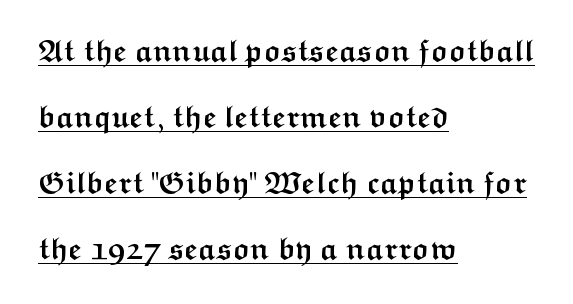
{"serif": "no", "italic": "no", "bold": "yes", "weight": "semibold", "width": "wide", "stroke_contrast": "medium", "x_height": "medium", "monospaced": "no", "underline": "yes", "align": "left", "line_spacing": "loose", "line_spacing_ratio": 2.2, "letter_spacing": "normal", "letter_spacing_em": 0.0, "glyph_px": 30}
